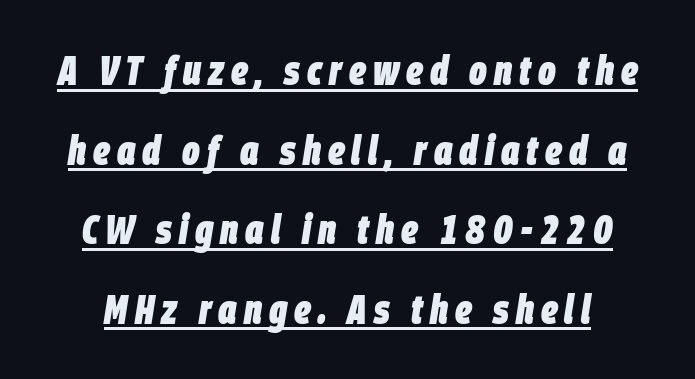
{"italic": "yes", "lean": "right", "slant_degrees": 9, "bold": "yes", "weight": "heavy", "width": "condensed", "stroke_contrast": "low", "x_height": "large", "monospaced": "no", "underline": "yes", "line_spacing": "loose", "line_spacing_ratio": 1.94, "glyph_px": 41}
